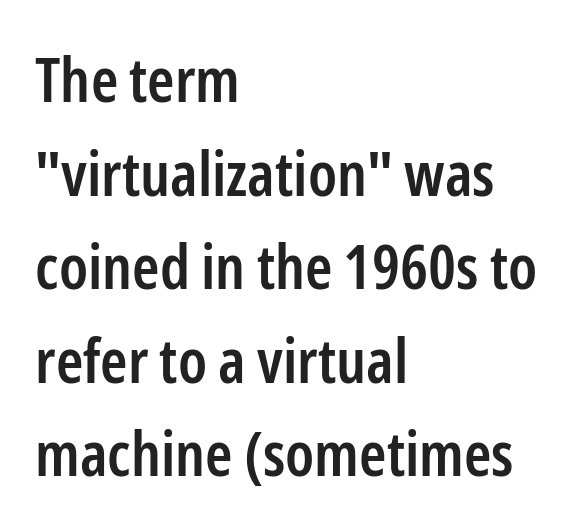
In CSS terms this would be text-align: left. Honestly, the letter spacing is just normal — you wouldn't notice it. This rendering employs a face without finishing strokes, i.e., a sans-serif. On the weight axis this lands at semibold, roughly 600. Descender tails drop into unmarked territory.
